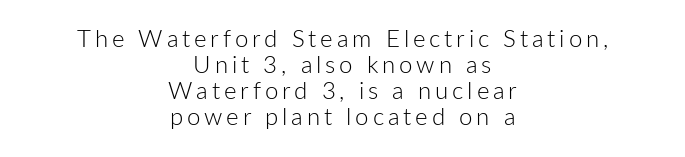
{"italic": "no", "bold": "no", "underline": "no", "align": "center", "line_spacing": "tight", "line_spacing_ratio": 1.08, "glyph_px": 24}
